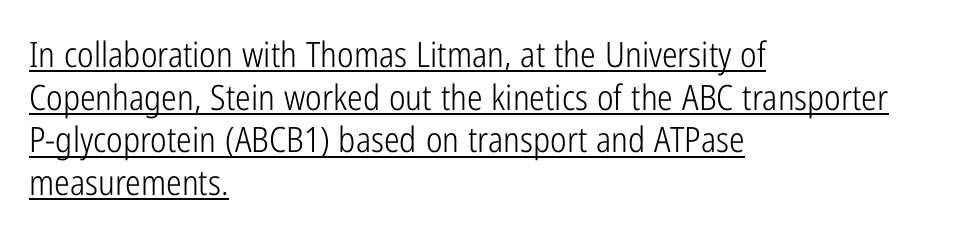
Q: Is the text bold? A: No.
Q: Is the text italic (slanted)? A: No, it is upright.
Q: Is the typeface a serif or a sans-serif typeface? A: Sans-serif.
Q: Is the text underlined? A: Yes.
Q: How is the paragraph aligned? A: Left-aligned.
Q: Is the spacing between letters normal or unusually wide? A: Normal.
Q: Width (condensed, normal, or wide)? A: Condensed.
Q: Stroke contrast? A: Low.
Q: x-height? A: Medium.
Q: Monospaced? A: No.
